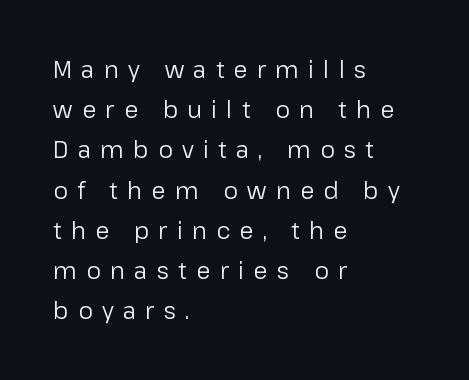
Unbolded letterforms with no extra heft. The face used here is rendered with a markedly widened letterfit. Line starts are locked; line ends wander. Characters remain perfectly vertical along every line. The glyphs are unaccompanied by any horizontal stroke below them.
